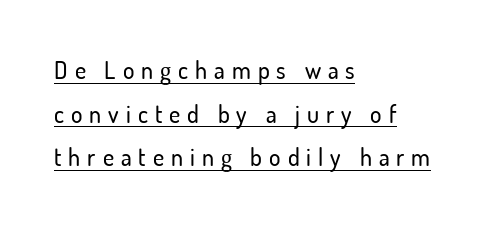
The image shows 24 px text type, upright; set left-aligned, line spacing 1.82x, unusually wide letter spacing (+0.29 em), underlined.
